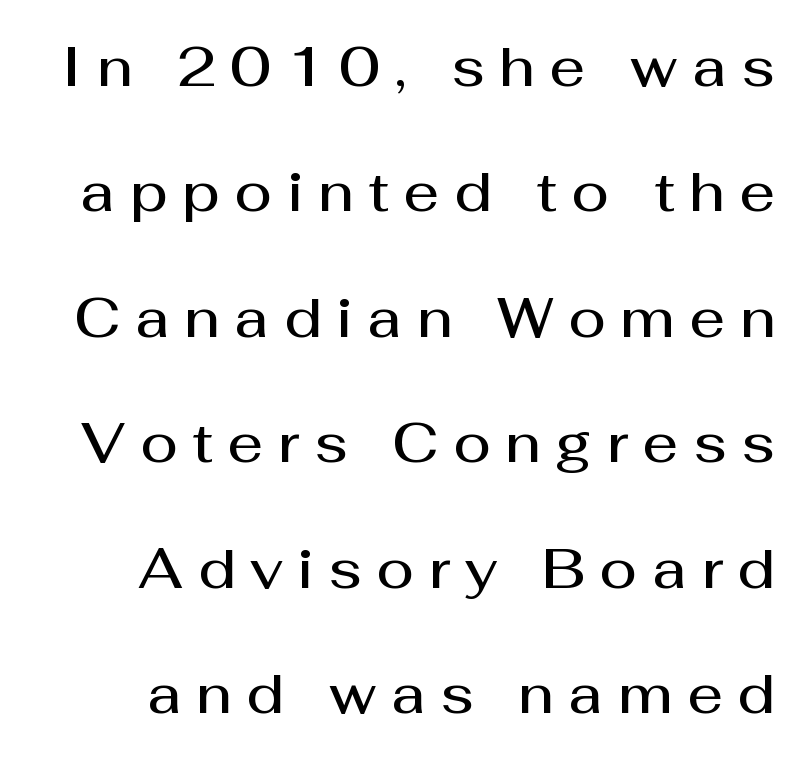
No italicization has been applied; the sample stays upright. Varying glyph widths throughout — classic text-font behaviour. This is the in-between weight designers call semibold or demi. Tracking here is generous; glyphs stand well apart from one another. Observe the absence of serifs on each vertical stroke in this sample. Decoration check: the copy has no underline.
